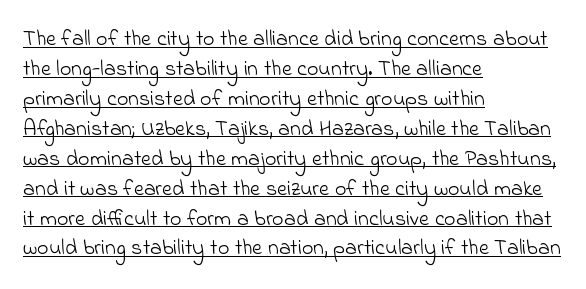
The typeface has the unassuming heft of standard copy or less. Every row of glyphs begins at an identical x-position on the left. Glyph-to-glyph distance matches everyday printed text. Line spacing here is normal. Glance below the letters and you will spot a drawn line.
